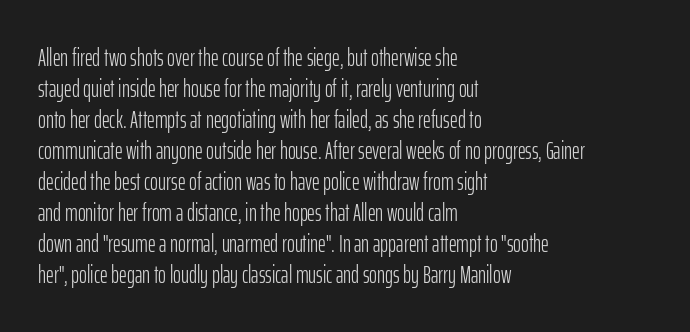
Q: Is the text bold? A: No.
Q: Is the text italic (slanted)? A: No, it is upright.
Q: Is the text underlined? A: No.
Q: How is the paragraph aligned? A: Left-aligned.
Q: Is the spacing between letters normal or unusually wide? A: Normal.
Q: Is the spacing between lines tight, normal or loose? A: Normal.
